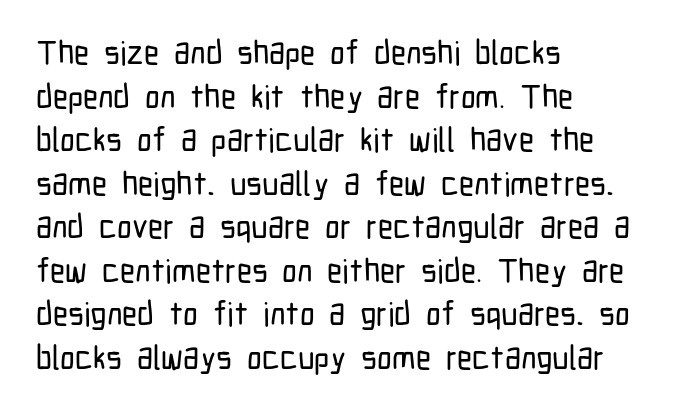
{"serif": "no", "italic": "no", "width": "condensed", "stroke_contrast": "low", "x_height": "medium", "monospaced": "no", "underline": "no", "align": "left", "line_spacing": "normal", "line_spacing_ratio": 1.32, "letter_spacing": "normal", "letter_spacing_em": 0.0, "glyph_px": 33}
